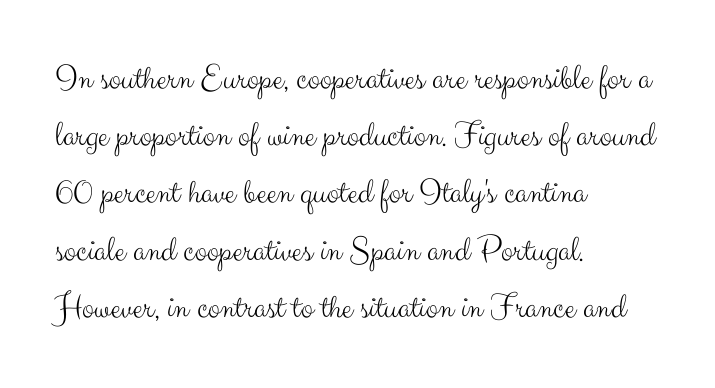
{"serif": "no", "bold": "no", "weight": "light", "width": "normal", "stroke_contrast": "medium", "x_height": "small", "monospaced": "no", "underline": "no", "align": "left", "line_spacing": "normal", "line_spacing_ratio": 1.59, "letter_spacing": "normal", "letter_spacing_em": 0.0, "glyph_px": 36}
